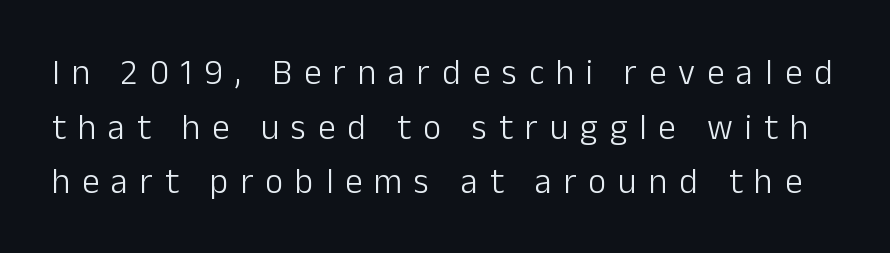
{"serif": "no", "italic": "no", "bold": "no", "weight": "light", "width": "normal", "stroke_contrast": "low", "x_height": "medium", "monospaced": "no", "underline": "no", "line_spacing": "normal", "line_spacing_ratio": 1.56, "letter_spacing": "wide", "letter_spacing_em": 0.34, "glyph_px": 35}
